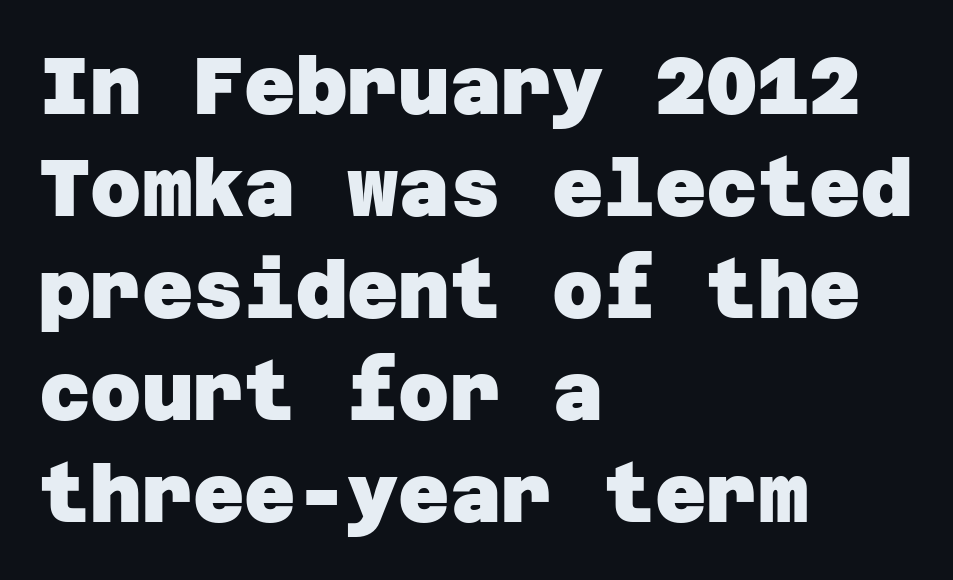
If you drew a ruler down the left edge, every line would touch it. Glyph-to-glyph distance matches everyday printed text. Rows of type keep a routine distance in the vertical direction. What kind of face is this? One without serifs — a sans. The characters look thick and weighty, a clear bold.
